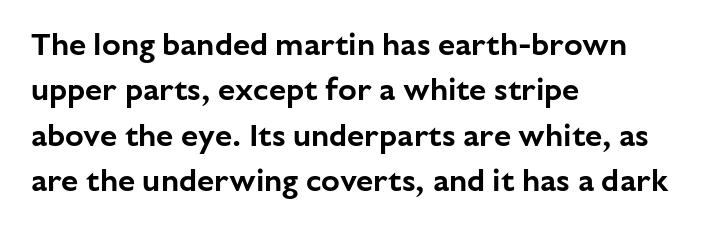
{"serif": "no", "italic": "no", "width": "normal", "stroke_contrast": "low", "x_height": "medium", "monospaced": "no", "underline": "no", "align": "left", "line_spacing": "normal", "line_spacing_ratio": 1.46, "letter_spacing": "normal", "letter_spacing_em": 0.0, "glyph_px": 31}
